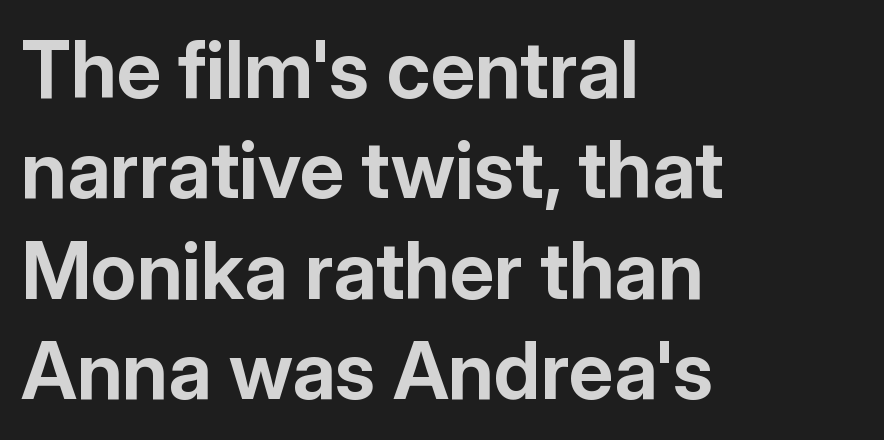
Q: Is the text bold? A: Yes.
Q: Is the text italic (slanted)? A: No, it is upright.
Q: Is the typeface a serif or a sans-serif typeface? A: Sans-serif.
Q: Is the text underlined? A: No.
Q: How is the paragraph aligned? A: Left-aligned.
Q: Is the spacing between letters normal or unusually wide? A: Normal.
Q: Is the spacing between lines tight, normal or loose? A: Normal.
Q: Width (condensed, normal, or wide)? A: Normal.
Q: Stroke contrast? A: Low.
Q: x-height? A: Medium.
Q: Monospaced? A: No.
